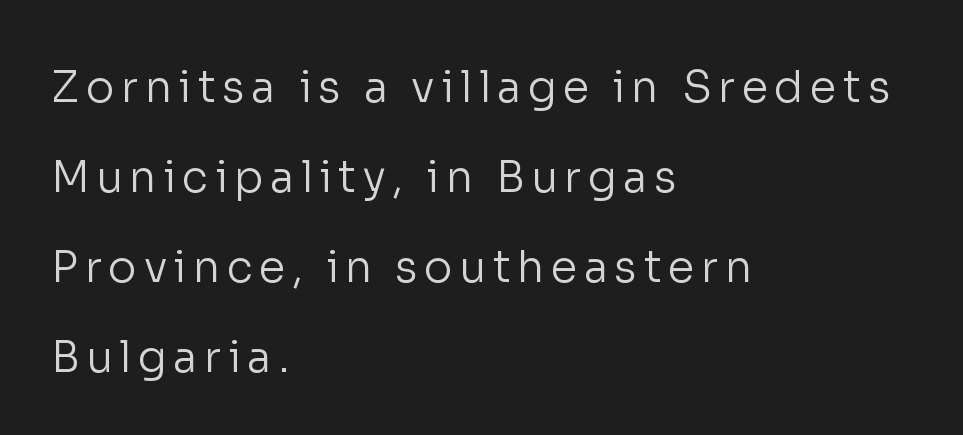
The image shows 43 px regular-weight sans-serif type, upright; set left-aligned, loose line spacing (2.09x), not underlined; low stroke contrast and a medium x-height.
